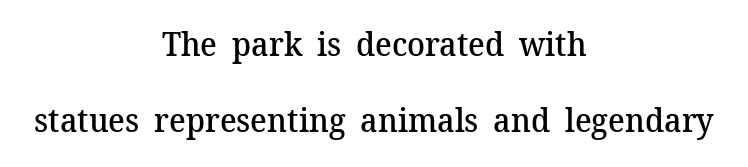
The image shows 33 px semibold serif type, upright; set centered, loose line spacing (2.31x), normal letter spacing, not underlined; medium stroke contrast and a medium x-height.
